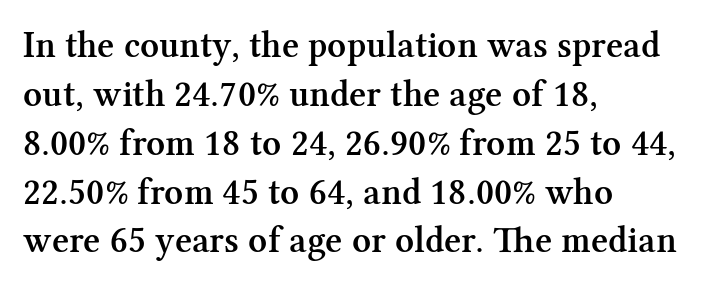
The image shows 37 px semibold serif type, upright; set left-aligned, normal line spacing (1.32x), normal letter spacing, not underlined; medium stroke contrast and a medium x-height.
